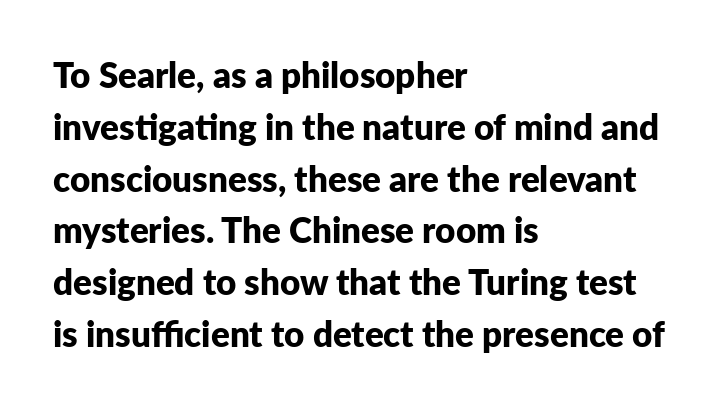
Q: Is the text bold? A: Yes.
Q: Is the text italic (slanted)? A: No, it is upright.
Q: Is the typeface a serif or a sans-serif typeface? A: Sans-serif.
Q: Is the text underlined? A: No.
Q: How is the paragraph aligned? A: Left-aligned.
Q: Is the spacing between letters normal or unusually wide? A: Normal.
Q: Is the spacing between lines tight, normal or loose? A: Normal.
Q: Width (condensed, normal, or wide)? A: Normal.
Q: Stroke contrast? A: Low.
Q: x-height? A: Medium.
Q: Monospaced? A: No.
